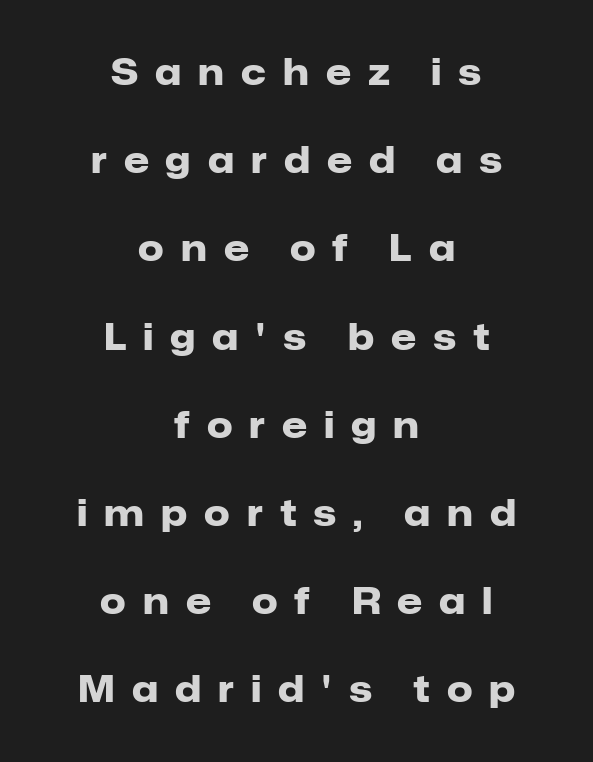
Q: Is the text bold? A: Yes.
Q: Is the text italic (slanted)? A: No, it is upright.
Q: Is the typeface a serif or a sans-serif typeface? A: Sans-serif.
Q: Is the text underlined? A: No.
Q: How is the paragraph aligned? A: Centered.
Q: Is the spacing between letters normal or unusually wide? A: Unusually wide.
Q: Is the spacing between lines tight, normal or loose? A: Loose.
Q: Width (condensed, normal, or wide)? A: Normal.
Q: Stroke contrast? A: Low.
Q: x-height? A: Medium.
Q: Monospaced? A: No.
